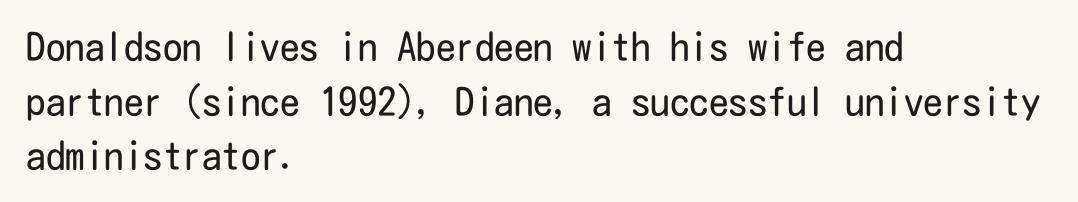
The image shows 39 px regular-weight, condensed sans-serif type, upright; set left-aligned, normal line spacing (1.4x), normal letter spacing, not underlined; low stroke contrast and a medium x-height.
